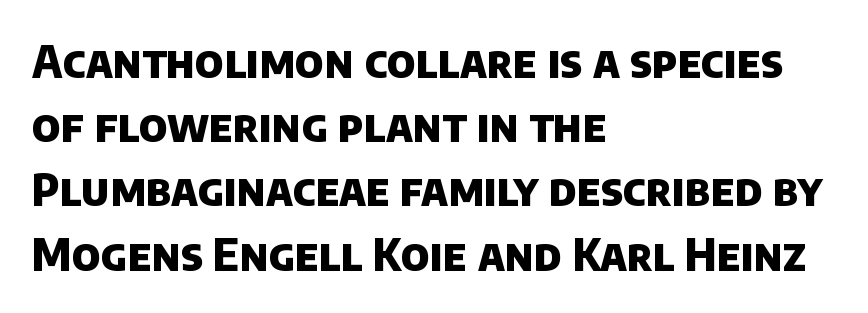
The image shows 44 px heavy sans-serif type; set left-aligned, normal line spacing (1.46x), normal letter spacing, not underlined; low stroke contrast and a large x-height.
